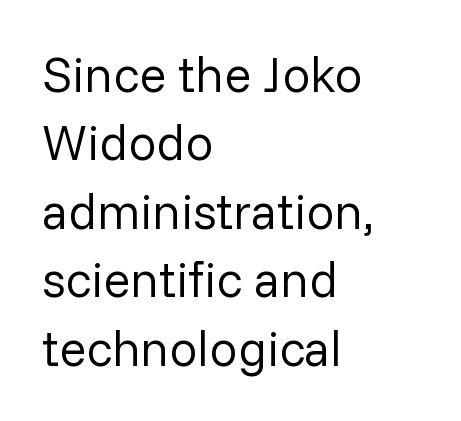
{"serif": "no", "italic": "no", "bold": "no", "weight": "regular", "width": "normal", "stroke_contrast": "low", "x_height": "medium", "monospaced": "no", "underline": "no", "align": "left", "line_spacing": "normal", "line_spacing_ratio": 1.37, "letter_spacing": "normal", "letter_spacing_em": 0.0, "glyph_px": 50}
